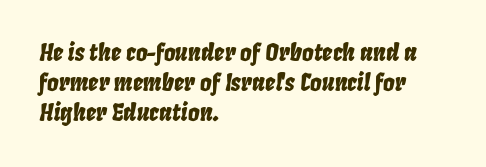
Teacher's note: observe the even left margin — that is flush-left alignment. In terms of letterspacing, this is plain default setting. This block has exactly the height ordinary leading produces. The specimen omits any rule beneath the text block's lines. Slant detected: the letters are inclined.
